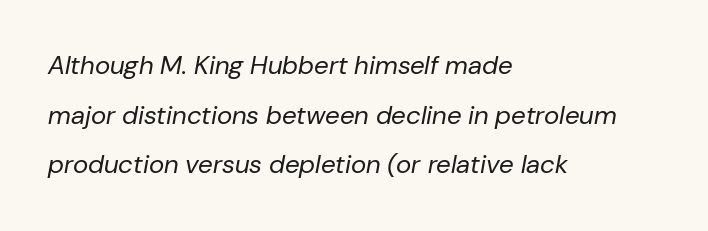
Would a proofreader flag this as italicized? Yes. Weight: not bold — regular or lighter. Rows of type keep a wide berth in the vertical direction. Caption: multi-line text, flush left, ragged right. Is the letter spacing exaggerated? No — it looks like the ordinary default.
